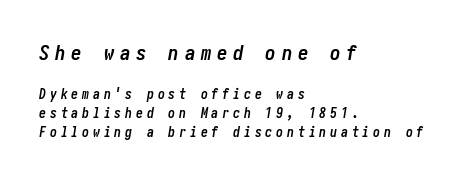
The image shows 21 px bold type, italic (leaning right); set left-aligned, normal line spacing (1.38x), unusually wide letter spacing (+0.27 em), not underlined; the first (top) block is 1.5x larger.
